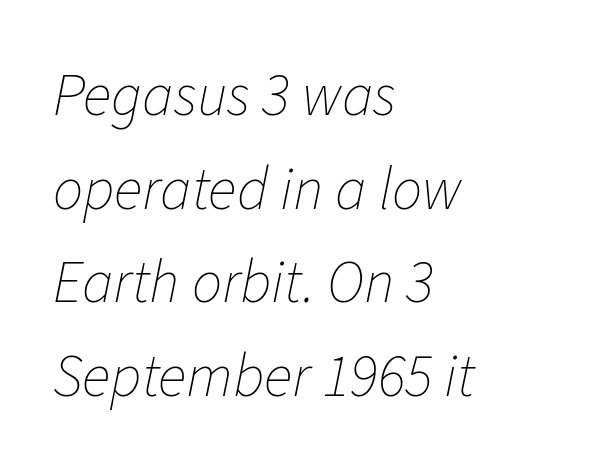
{"italic": "yes", "lean": "right", "slant_degrees": 11, "bold": "no", "weight": "thin", "width": "normal", "stroke_contrast": "low", "x_height": "medium", "monospaced": "no", "underline": "no", "align": "left", "line_spacing": "normal", "line_spacing_ratio": 1.56, "letter_spacing": "normal", "letter_spacing_em": 0.0, "glyph_px": 60}
